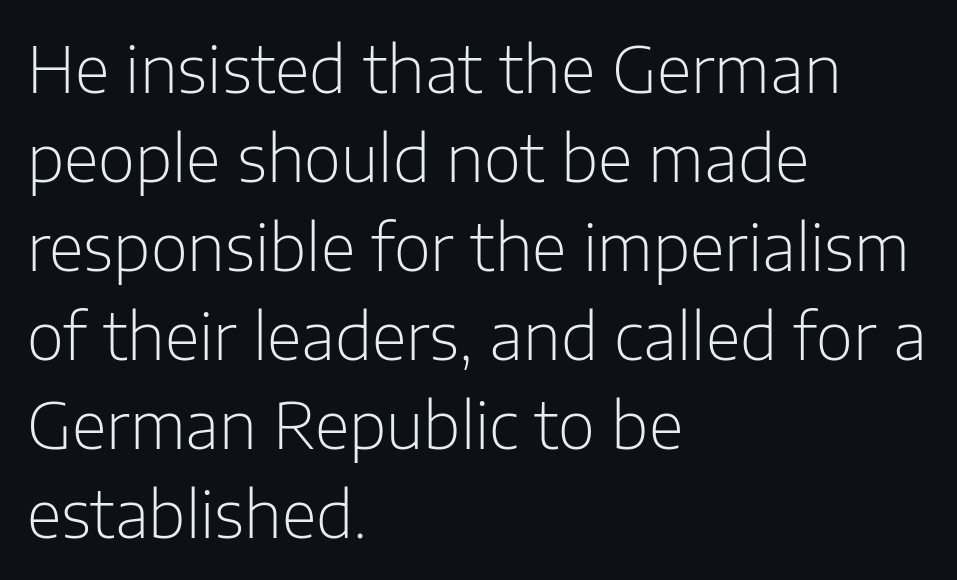
{"serif": "no", "italic": "no", "bold": "no", "weight": "light", "width": "normal", "stroke_contrast": "low", "x_height": "medium", "monospaced": "no", "underline": "no", "align": "left", "line_spacing": "normal", "line_spacing_ratio": 1.39, "letter_spacing": "normal", "letter_spacing_em": 0.0, "glyph_px": 64}
